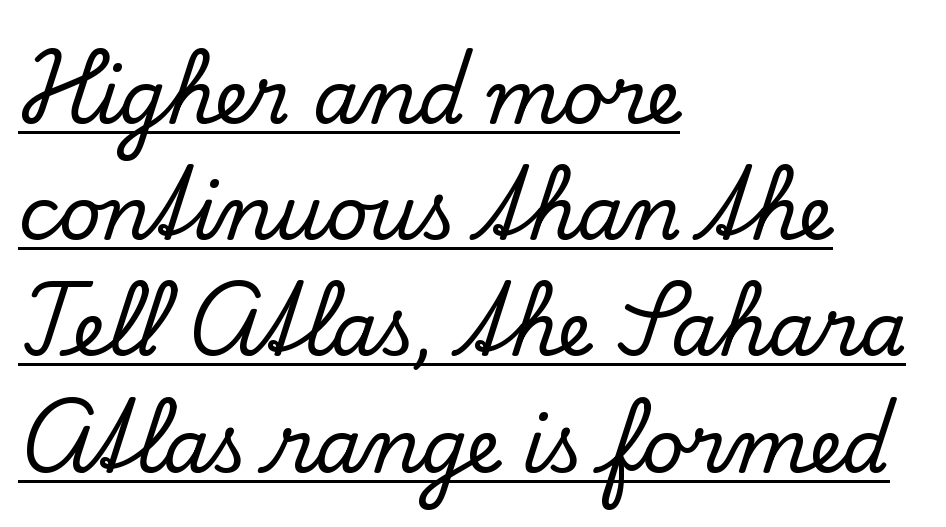
Typographically, this falls in the serif category. You could not count columns in this text — the font is proportionally spaced. The passage shown has conventional tracking throughout. Whoever set this chose a conventional vertical rhythm. Left-aligned paragraph, ragged on the right.
